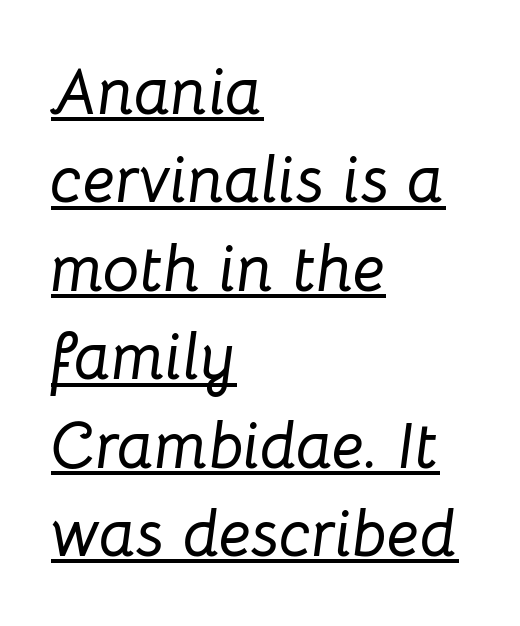
The image shows 65 px text type, italic (leaning right); set left-aligned, normal line spacing (1.36x), normal letter spacing, underlined; low stroke contrast and a medium x-height.
